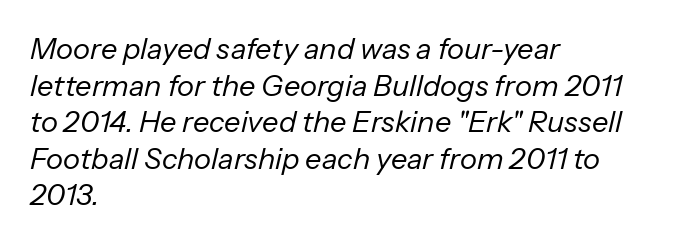
The ragged edge is on the right, which tells us the setting is flush left. This rendering features lettering with no underline. The vertical gap from one line to the next is medium. Tracking value appears to be zero — textbook default spacing. Think of a printed novel: that variable character pitch is what you see here.
